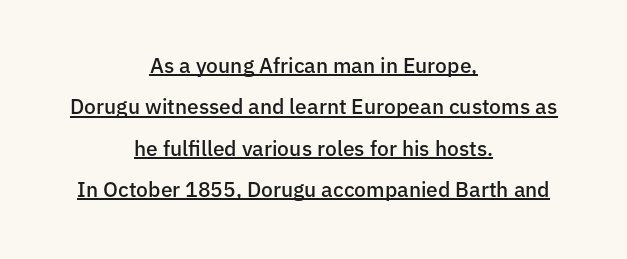
The characters look somewhat weighty, a semibold short of true bold. Emphasis is given by a line drawn under the lettering. You could call the tracking neutral — neither tight nor loose. Notice how the stems are strictly vertical — no italics here. Rows of type keep a wide berth in the vertical direction.
